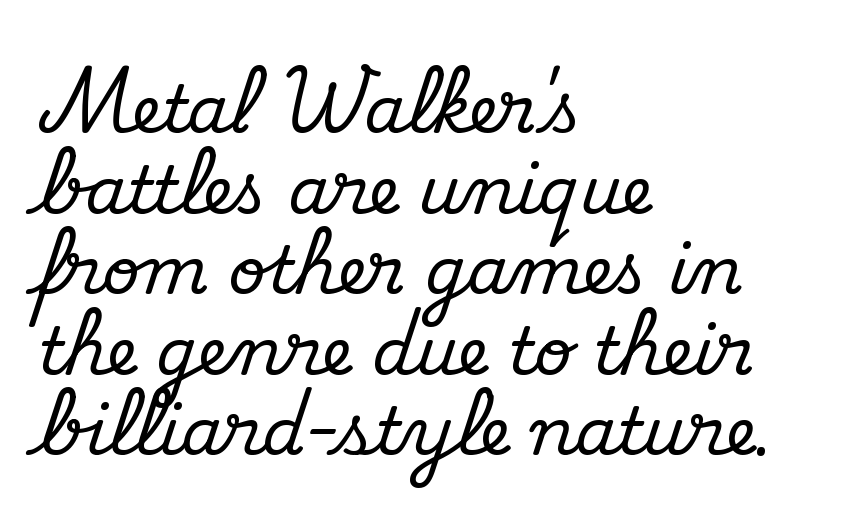
{"serif": "yes", "width": "normal", "stroke_contrast": "medium", "x_height": "small", "monospaced": "no", "underline": "no", "align": "left", "line_spacing_ratio": 1.22, "letter_spacing": "normal", "letter_spacing_em": 0.0, "glyph_px": 66}
